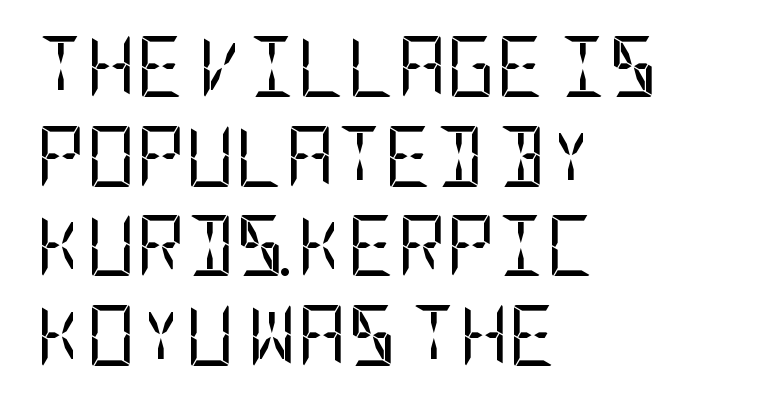
The strokes are not fattened; the text isn't bold. A sans-serif font was chosen for this passage. Leftover space on each line is placed entirely after the last word. The face used here is rendered with its standard letterfit.
